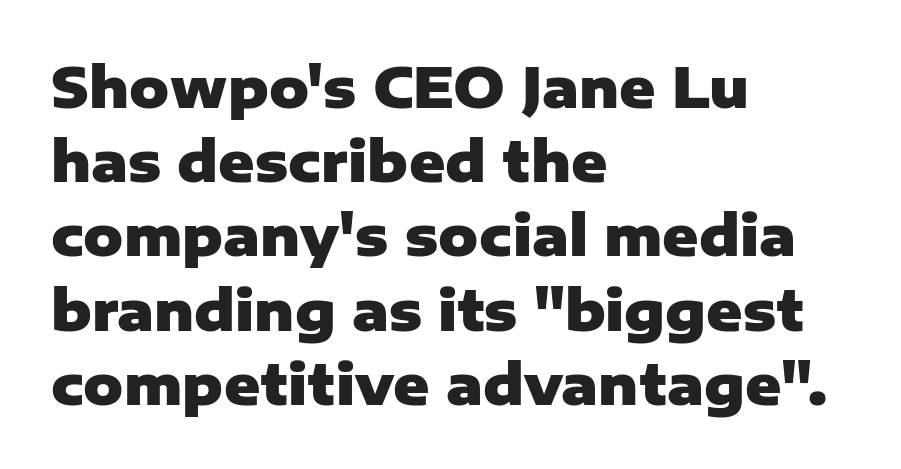
Q: Is the text bold? A: Yes.
Q: Is the text italic (slanted)? A: No, it is upright.
Q: Is the typeface a serif or a sans-serif typeface? A: Sans-serif.
Q: Is the text underlined? A: No.
Q: How is the paragraph aligned? A: Left-aligned.
Q: Is the spacing between letters normal or unusually wide? A: Normal.
Q: Is the spacing between lines tight, normal or loose? A: Normal.
Q: Width (condensed, normal, or wide)? A: Normal.
Q: Stroke contrast? A: Low.
Q: x-height? A: Medium.
Q: Monospaced? A: No.
